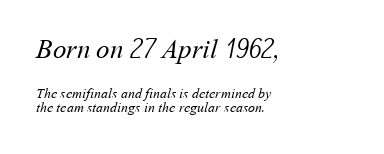
Does the copy run flush right? No — it runs flush left. The gaps between neighbouring characters are ordinary and unremarkable. Rule under the text: the space is simply empty. Weight class: somewhere from thin through regular.
